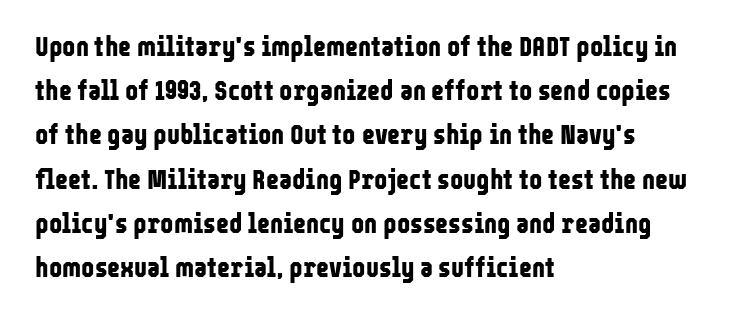
Any mark beneath the type? The region is blank. Proportional: the letters do not fall into vertical columns. Rows of type keep a routine distance in the vertical direction. Glyph-to-glyph distance matches everyday printed text. Heavy-handed strokes throughout: this text is bold. Every stem runs plumb, perpendicular to the baseline.
